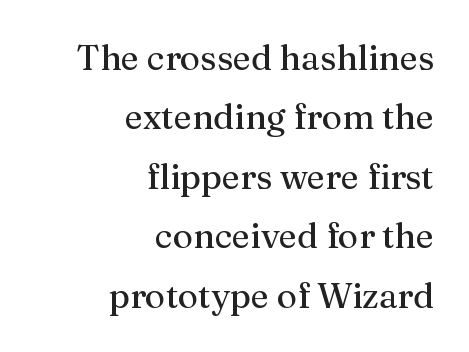
{"serif": "yes", "italic": "no", "bold": "no", "weight": "regular", "width": "normal", "stroke_contrast": "medium", "x_height": "medium", "monospaced": "no", "underline": "no", "align": "right", "line_spacing": "normal", "line_spacing_ratio": 1.7, "letter_spacing": "normal", "letter_spacing_em": 0.0, "glyph_px": 35}
